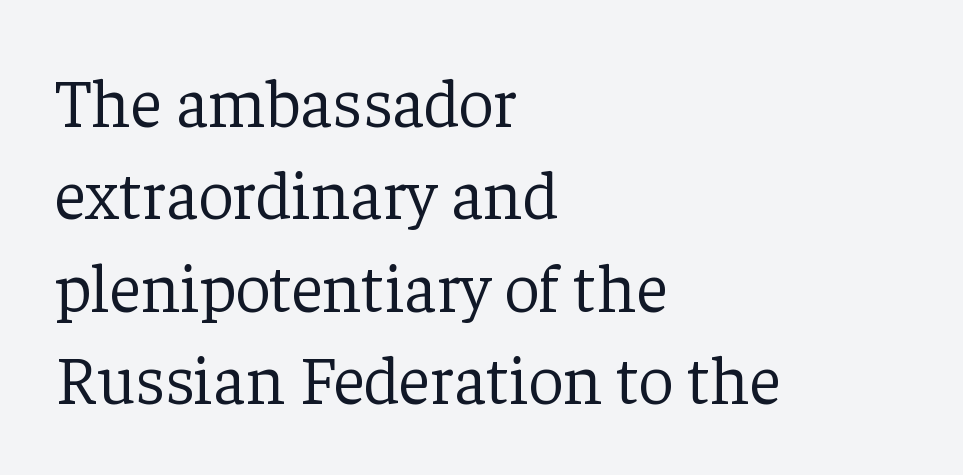
A student would call this left alignment; a typographer would say flush left, rag right. A typesetter would call this leading conventional body-copy spacing. A typesetter would mark this as roman, not italic. No word sits above an underline.
